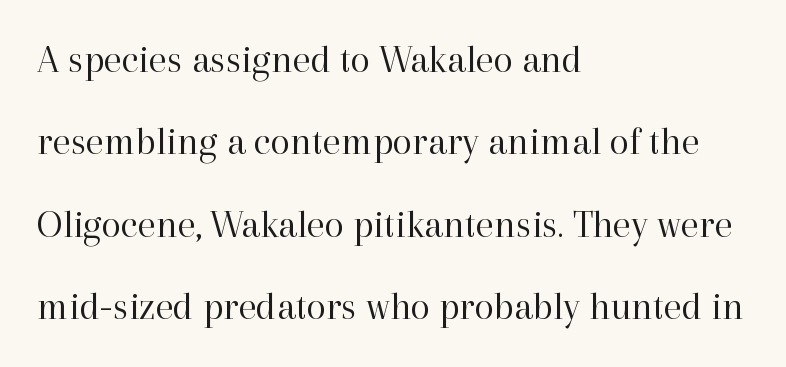
The image shows 40 px regular-weight serif type, upright; set left-aligned, loose line spacing (2.06x), normal letter spacing, not underlined; high stroke contrast and a medium x-height.
